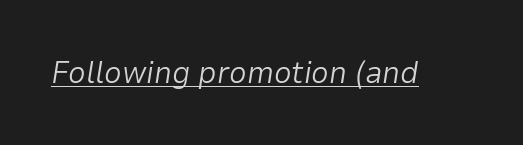
{"italic": "yes", "lean": "right", "slant_degrees": 9, "bold": "no", "weight": "light", "width": "normal", "stroke_contrast": "low", "x_height": "medium", "monospaced": "no", "underline": "yes", "letter_spacing": "normal", "letter_spacing_em": 0.0, "glyph_px": 31}
